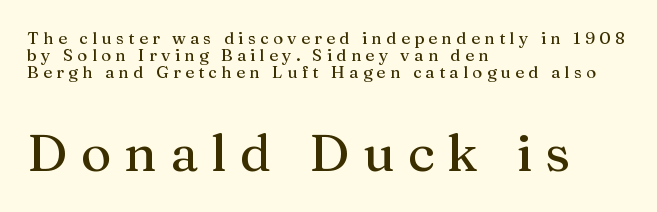
{"serif": "yes", "italic": "no", "width": "normal", "stroke_contrast": "medium", "x_height": "medium", "monospaced": "no", "underline": "no", "align": "left", "line_spacing": "tight", "line_spacing_ratio": 1.0, "letter_spacing": "wide", "letter_spacing_em": 0.25, "larger_block": "second", "size_ratio": 3.06, "glyph_px": 52}
